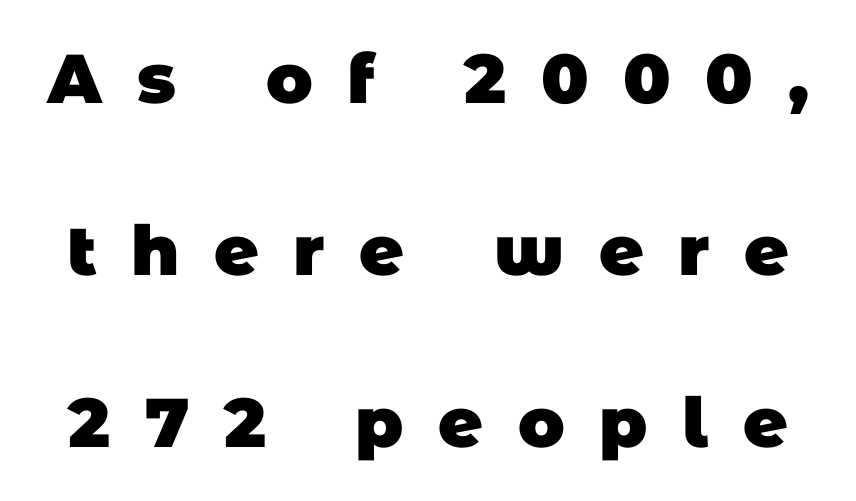
The image shows 69 px heavy sans-serif type; set loose line spacing (2.49x), unusually wide letter spacing (+0.5 em), not underlined; low stroke contrast and a large x-height.
